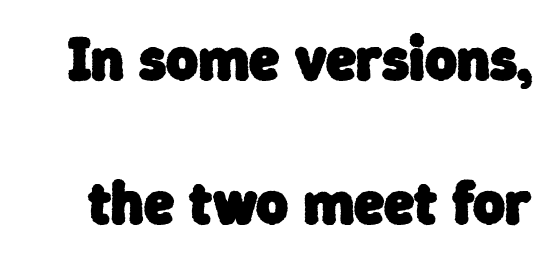
Check under the words: just untouched page. The typesetting leans heavy: a genuine bold. No extra tracking has been applied to these lines. Serif or sans? Sans — the stroke terminals are bare. Baseline-to-baseline distance is far greater than the letter height. This sample has the flowing, uneven cadence of proportional lettering.
